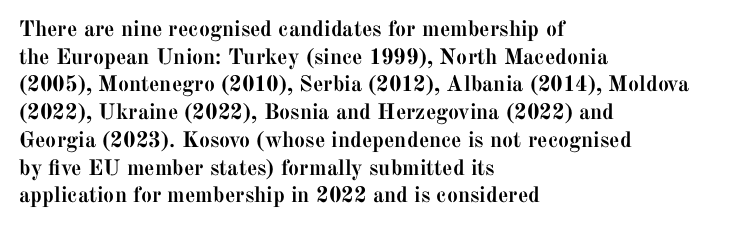
These words are printed bold, with thick strokes throughout. The string is rendered with underlining switched off. What's the leading like? Ordinary, nothing unusual. Tracking value appears to be zero — textbook default spacing. This rendering uses left alignment, leaving the right contour irregular. Every stem runs plumb, perpendicular to the baseline.
